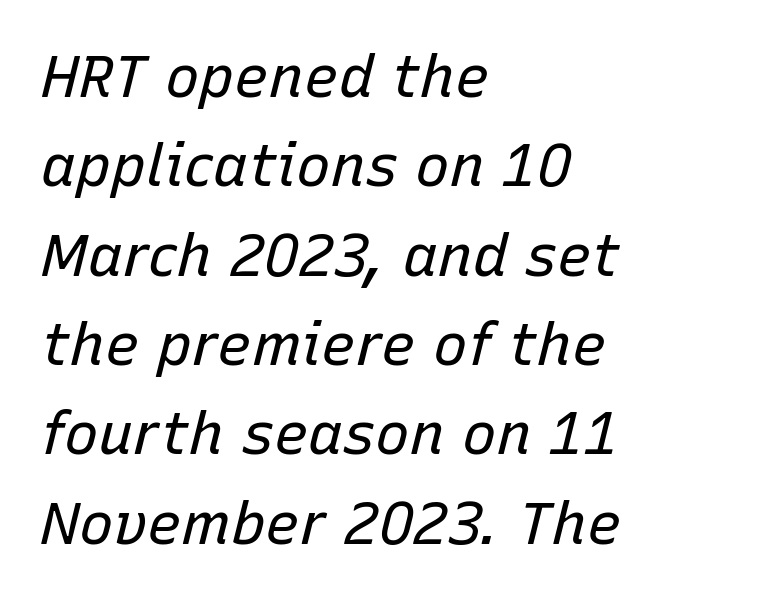
Q: Is the text bold? A: No.
Q: Is the text italic (slanted)? A: Yes, it leans right by about 15 degrees.
Q: Is the text underlined? A: No.
Q: How is the paragraph aligned? A: Left-aligned.
Q: Is the spacing between letters normal or unusually wide? A: Normal.
Q: Is the spacing between lines tight, normal or loose? A: Normal.
Q: Width (condensed, normal, or wide)? A: Normal.
Q: Stroke contrast? A: Low.
Q: x-height? A: Medium.
Q: Monospaced? A: No.
